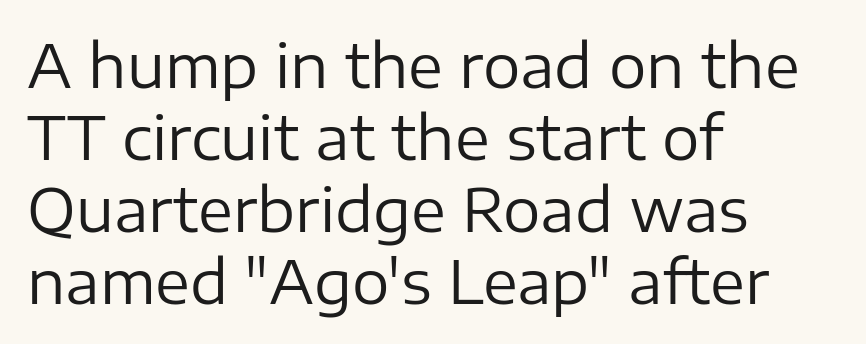
{"serif": "no", "italic": "no", "bold": "no", "weight": "regular", "width": "normal", "stroke_contrast": "low", "x_height": "medium", "monospaced": "no", "underline": "no", "align": "left", "line_spacing_ratio": 1.22, "letter_spacing": "normal", "letter_spacing_em": 0.0, "glyph_px": 59}
